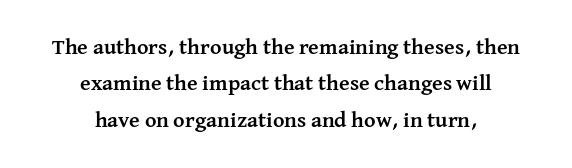
The image shows 22 px bold type, upright; set centered, normal line spacing (1.65x), normal letter spacing, not underlined.
